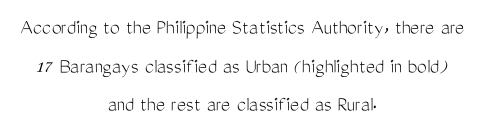
{"italic": "no", "bold": "no", "underline": "no", "align": "center", "line_spacing_ratio": 1.76, "letter_spacing": "normal", "letter_spacing_em": 0.0, "glyph_px": 22}
